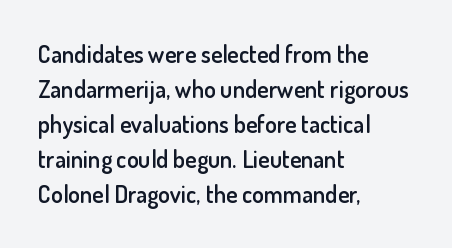
Q: Is the text bold? A: Semi-bold.
Q: Is the text italic (slanted)? A: No, it is upright.
Q: Is the text underlined? A: No.
Q: How is the paragraph aligned? A: Left-aligned.
Q: Is the spacing between letters normal or unusually wide? A: Normal.
Q: Is the spacing between lines tight, normal or loose? A: Normal.
